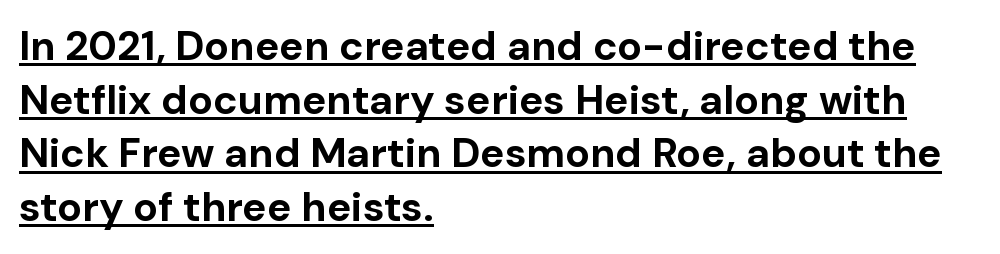
{"serif": "no", "italic": "no", "bold": "yes", "weight": "bold", "width": "normal", "stroke_contrast": "low", "x_height": "medium", "monospaced": "no", "underline": "yes", "align": "left", "line_spacing": "normal", "line_spacing_ratio": 1.31, "letter_spacing": "normal", "letter_spacing_em": 0.0, "glyph_px": 41}
